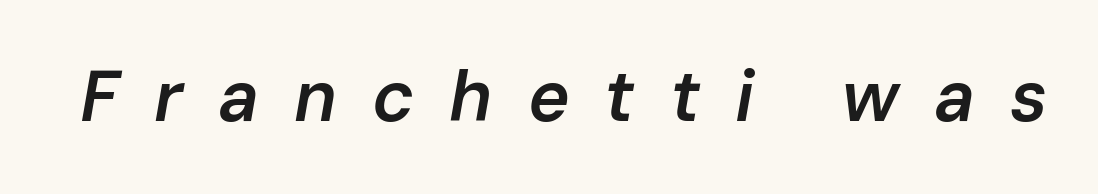
Emphasis by weight is partial: semibold. The passage shown is typed in a proportional face where columns would drift. A typesetter would mark this as italic. The space beneath each line is pristine and unruled.
